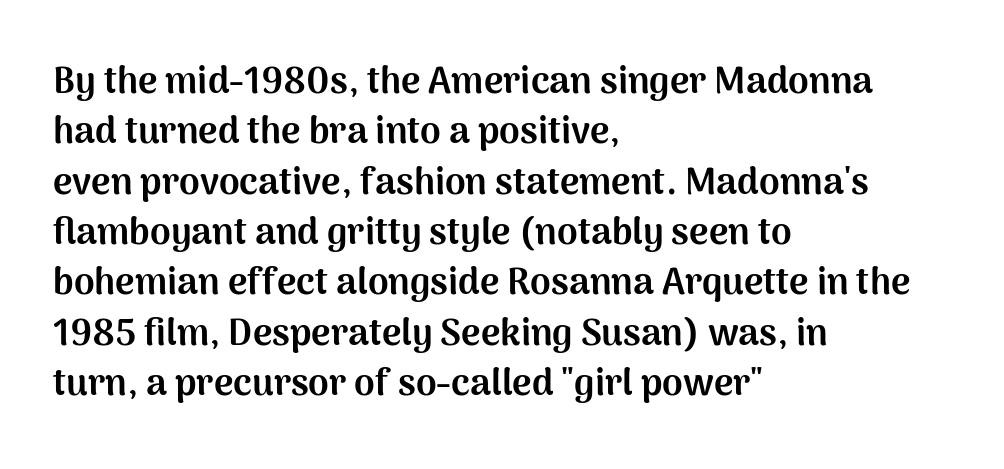
Q: Is the text bold? A: Yes.
Q: Is the text italic (slanted)? A: No, it is upright.
Q: Is the typeface a serif or a sans-serif typeface? A: Sans-serif.
Q: Is the text underlined? A: No.
Q: How is the paragraph aligned? A: Left-aligned.
Q: Is the spacing between letters normal or unusually wide? A: Normal.
Q: Is the spacing between lines tight, normal or loose? A: Normal.
Q: Width (condensed, normal, or wide)? A: Normal.
Q: Stroke contrast? A: Medium.
Q: x-height? A: Medium.
Q: Monospaced? A: No.
